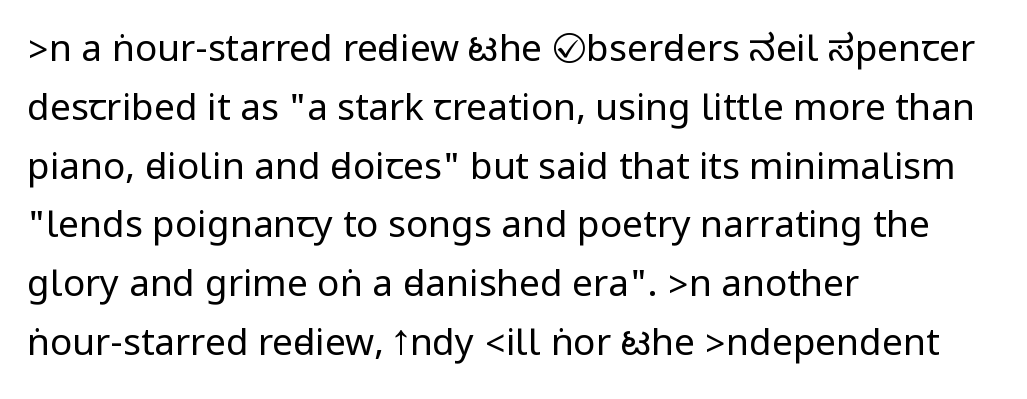
Q: Is the text bold? A: No.
Q: Is the text italic (slanted)? A: No, it is upright.
Q: Is the typeface a serif or a sans-serif typeface? A: Sans-serif.
Q: Is the text underlined? A: No.
Q: How is the paragraph aligned? A: Left-aligned.
Q: Is the spacing between letters normal or unusually wide? A: Normal.
Q: Is the spacing between lines tight, normal or loose? A: Normal.
Q: Width (condensed, normal, or wide)? A: Condensed.
Q: Stroke contrast? A: Low.
